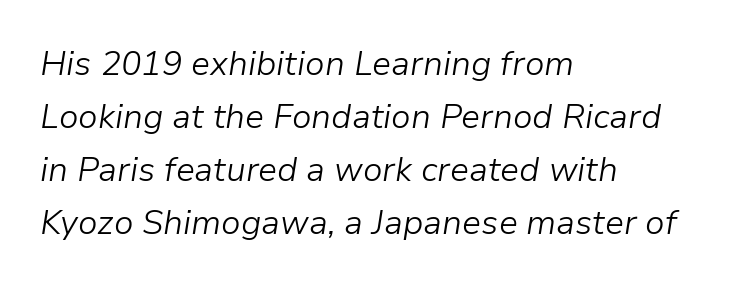
{"italic": "yes", "lean": "right", "slant_degrees": 9, "bold": "no", "weight": "light", "width": "normal", "stroke_contrast": "low", "x_height": "medium", "monospaced": "no", "underline": "no", "align": "left", "line_spacing": "normal", "line_spacing_ratio": 1.56, "letter_spacing": "normal", "letter_spacing_em": 0.0, "glyph_px": 34}
